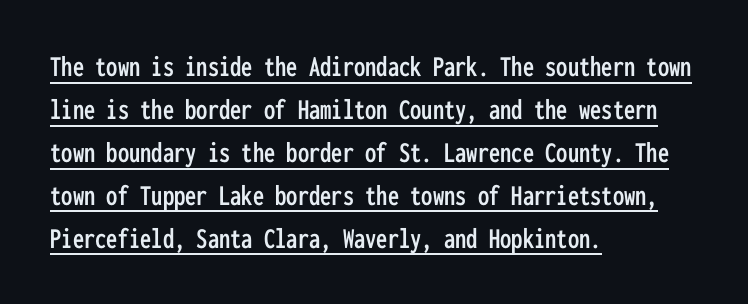
Q: Is the text italic (slanted)? A: No, it is upright.
Q: Is the typeface a serif or a sans-serif typeface? A: Sans-serif.
Q: Is the text underlined? A: Yes.
Q: How is the paragraph aligned? A: Left-aligned.
Q: Is the spacing between letters normal or unusually wide? A: Normal.
Q: Is the spacing between lines tight, normal or loose? A: Normal.
Q: Width (condensed, normal, or wide)? A: Condensed.
Q: Stroke contrast? A: Low.
Q: x-height? A: Medium.
Q: Monospaced? A: Yes.
